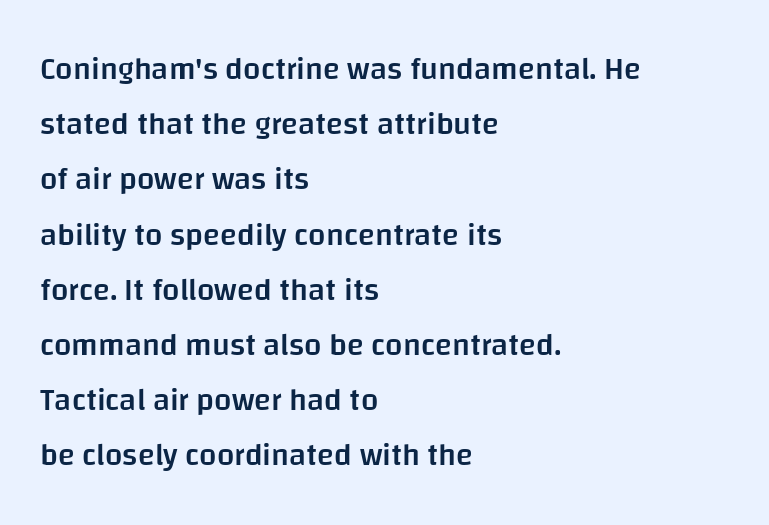
The image shows 31 px semibold sans-serif type, upright; set left-aligned, line spacing 1.78x, normal letter spacing, not underlined; low stroke contrast and a large x-height.
